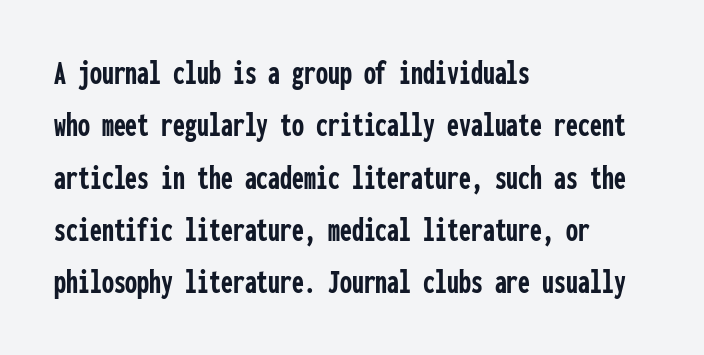
The image shows 34 px semibold, condensed sans-serif type, upright, monospaced; set left-aligned, normal line spacing (1.54x), normal letter spacing, not underlined; low stroke contrast and a medium x-height.
